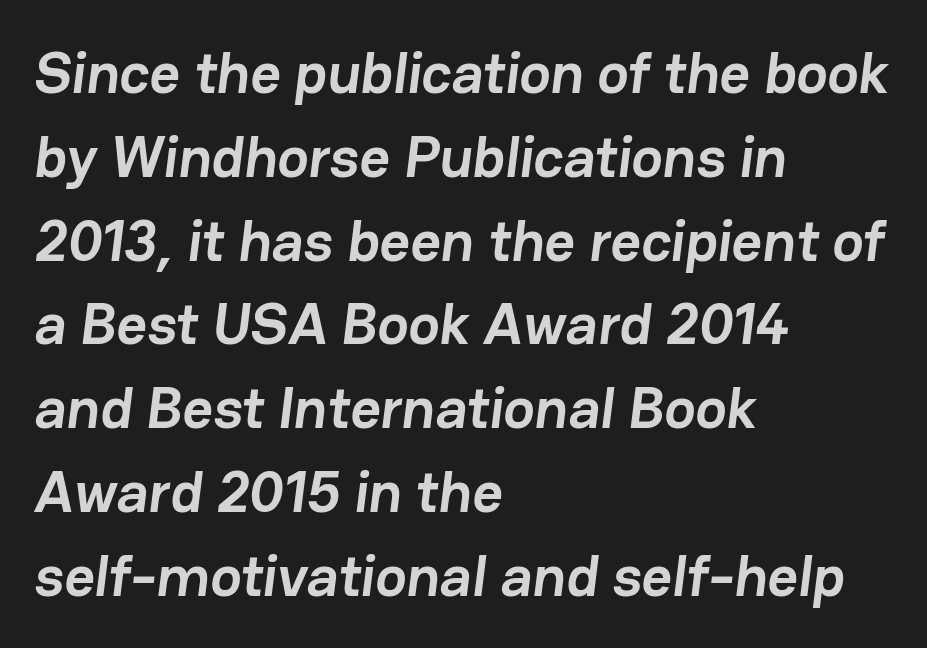
Q: Is the text bold? A: Yes.
Q: Is the typeface a serif or a sans-serif typeface? A: Sans-serif.
Q: Is the text underlined? A: No.
Q: How is the paragraph aligned? A: Left-aligned.
Q: Is the spacing between letters normal or unusually wide? A: Normal.
Q: Is the spacing between lines tight, normal or loose? A: Normal.
Q: Width (condensed, normal, or wide)? A: Normal.
Q: Stroke contrast? A: Low.
Q: x-height? A: Medium.
Q: Monospaced? A: No.
